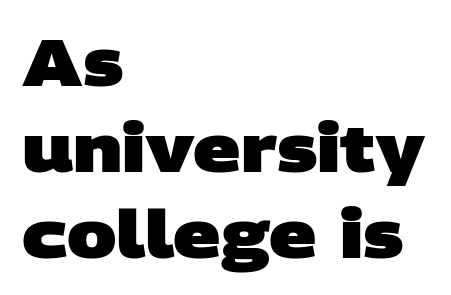
{"serif": "no", "bold": "yes", "weight": "heavy", "width": "wide", "stroke_contrast": "low", "x_height": "large", "monospaced": "no", "underline": "no", "align": "left", "line_spacing": "normal", "line_spacing_ratio": 1.3, "letter_spacing": "normal", "letter_spacing_em": 0.0, "glyph_px": 66}
